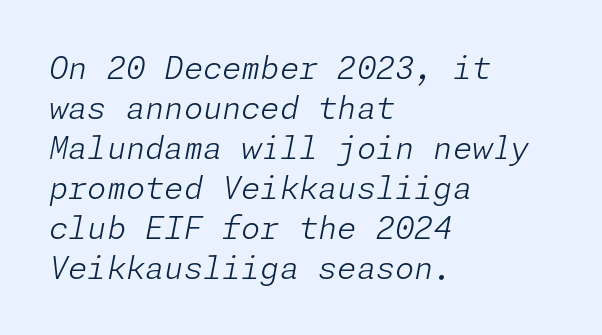
Between one letter and the next there's only the usual sliver of space. Weight: not bold — regular or lighter. The typesetter chose a ragged-right arrangement here. The lettering tilts uniformly, giving the passage an italic look.
